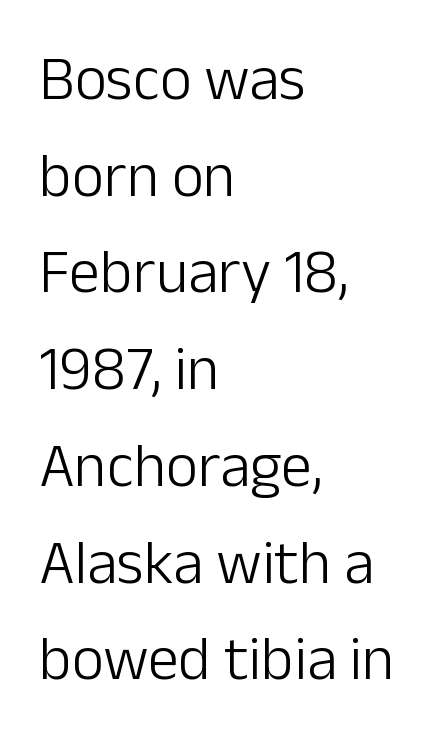
{"serif": "no", "italic": "no", "bold": "no", "weight": "light", "width": "normal", "stroke_contrast": "low", "x_height": "medium", "monospaced": "no", "underline": "no", "align": "left", "line_spacing": "normal", "line_spacing_ratio": 1.56, "letter_spacing": "normal", "letter_spacing_em": 0.0, "glyph_px": 62}
